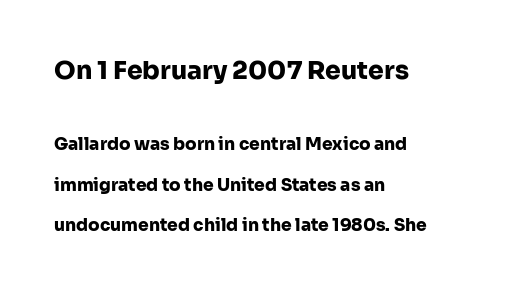
The image shows 25 px bold type, upright; set left-aligned, loose line spacing (2.37x), normal letter spacing, not underlined; the first (top) block is 1.47x larger.
